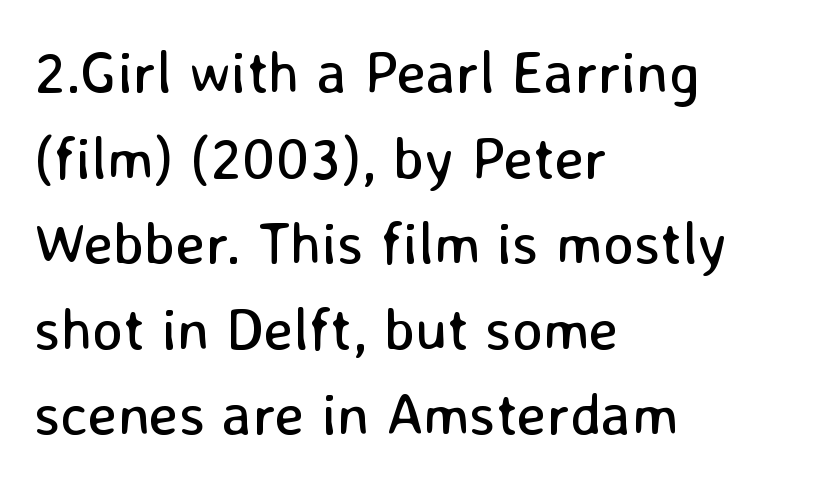
{"serif": "no", "italic": "no", "bold": "no", "weight": "regular", "width": "normal", "stroke_contrast": "low", "x_height": "medium", "monospaced": "no", "underline": "no", "align": "left", "line_spacing": "normal", "line_spacing_ratio": 1.45, "letter_spacing": "normal", "letter_spacing_em": 0.0, "glyph_px": 59}
